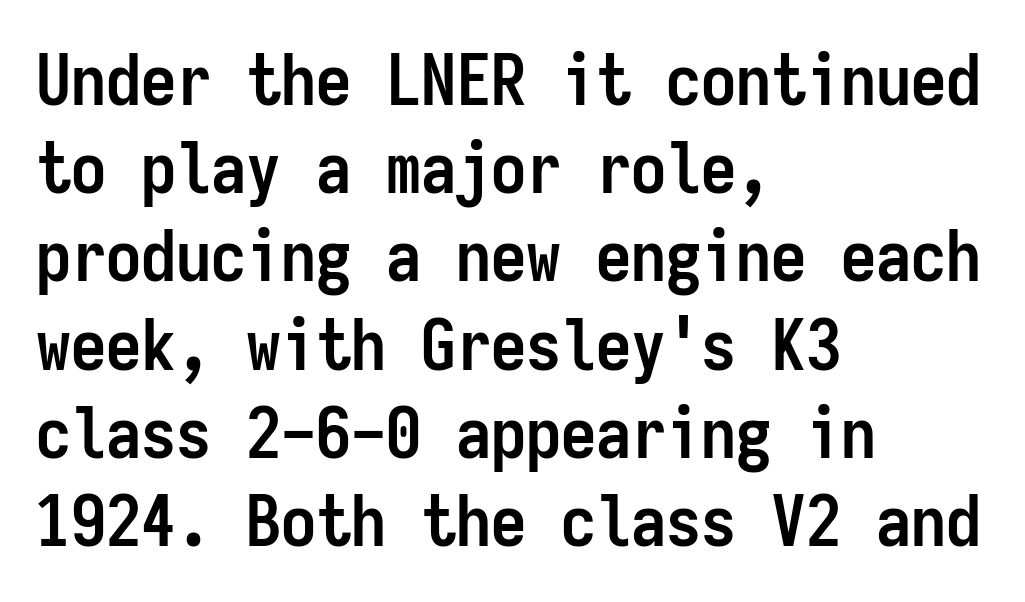
{"serif": "no", "italic": "no", "bold": "yes", "weight": "semibold", "width": "condensed", "stroke_contrast": "low", "x_height": "medium", "monospaced": "yes", "underline": "no", "align": "left", "line_spacing": "normal", "line_spacing_ratio": 1.26, "letter_spacing": "normal", "letter_spacing_em": 0.0, "glyph_px": 70}
